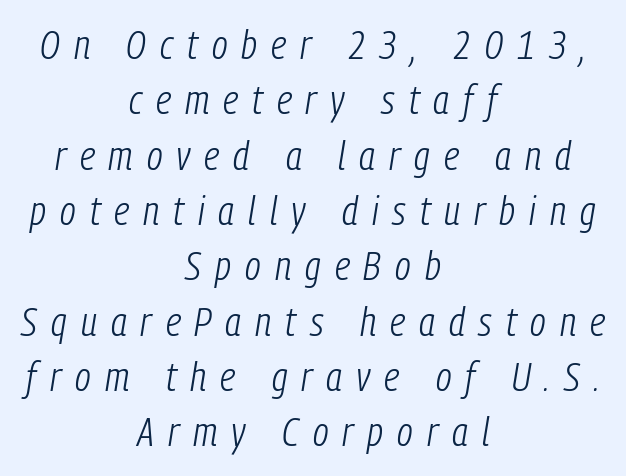
{"italic": "yes", "lean": "right", "slant_degrees": 9, "bold": "no", "weight": "light", "width": "condensed", "stroke_contrast": "low", "x_height": "medium", "monospaced": "no", "underline": "no", "align": "center", "line_spacing": "normal", "line_spacing_ratio": 1.35, "letter_spacing": "wide", "letter_spacing_em": 0.34, "glyph_px": 41}
